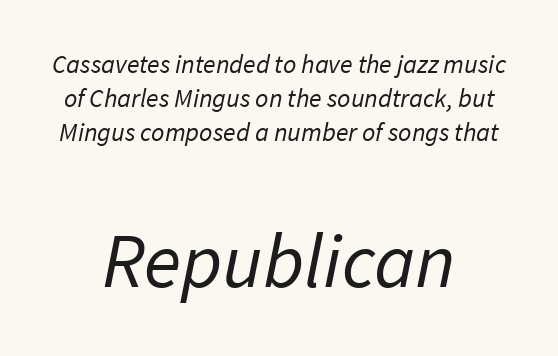
Q: Is the text bold? A: No.
Q: Is the typeface a serif or a sans-serif typeface? A: Sans-serif.
Q: Is the text underlined? A: No.
Q: How is the paragraph aligned? A: Centered.
Q: Is the spacing between letters normal or unusually wide? A: Normal.
Q: Is the spacing between lines tight, normal or loose? A: Normal.
Q: Which block of text is set in a larger size, the first (top) or the second (bottom)? A: The second (bottom) one.
Q: Width (condensed, normal, or wide)? A: Normal.
Q: Stroke contrast? A: Low.
Q: x-height? A: Medium.
Q: Monospaced? A: No.
